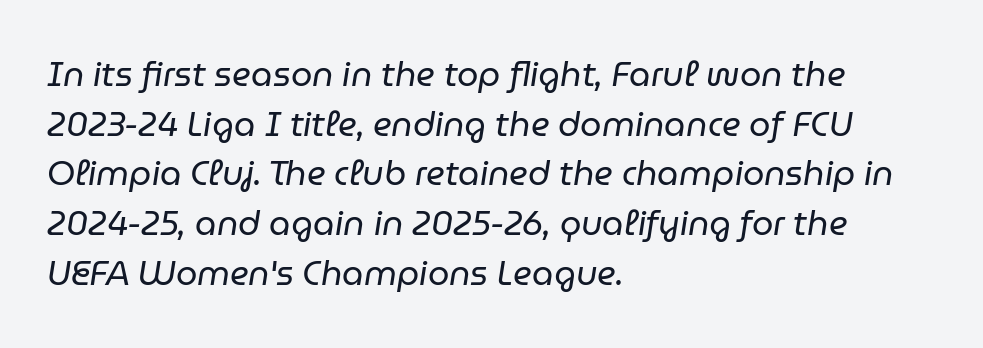
The rendering anchors every line to the left-hand side. Spacing between characters is what you'd get straight out of the box. The weight would be labelled regular, book, light, or lighter still. Words float on clear page, feet unadorned. Italic? Definitely — the glyphs are oblique.
